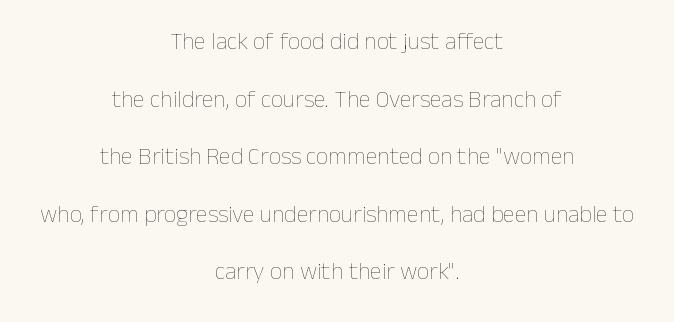
Beneath every word, the page is bare. Notice how the stems are strictly vertical — no italics here. Teacher's note: observe the equal gaps on both sides — that is centered alignment. These lines stand farther apart than default settings would place them. These lines keep a tight, regular rhythm from letter to letter. Weight class: somewhere from thin through regular.
